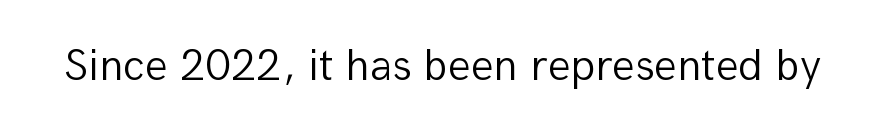
The image shows 45 px light sans-serif type, upright; set normal letter spacing, not underlined; low stroke contrast and a medium x-height.
